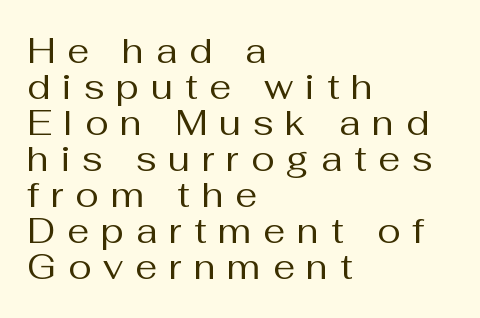
{"serif": "no", "italic": "no", "bold": "no", "weight": "regular", "width": "normal", "stroke_contrast": "medium", "x_height": "medium", "monospaced": "no", "underline": "no", "align": "left", "line_spacing": "tight", "line_spacing_ratio": 1.03, "letter_spacing": "wide", "letter_spacing_em": 0.34, "glyph_px": 35}
